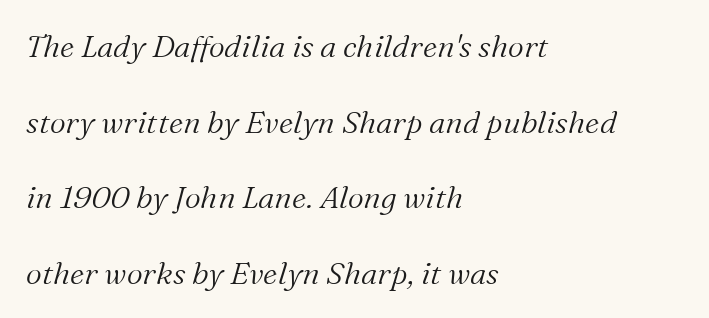
The image shows 31 px light serif type, italic (leaning right); set left-aligned, loose line spacing (2.44x), normal letter spacing, not underlined; medium stroke contrast and a medium x-height.
